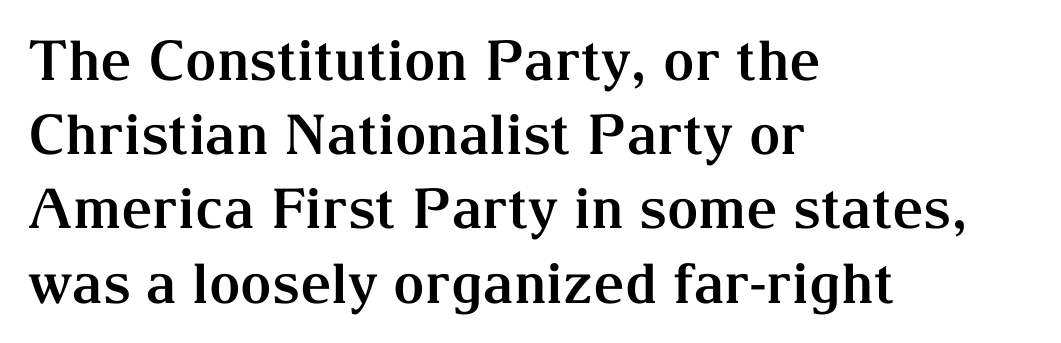
{"serif": "yes", "italic": "no", "bold": "yes", "weight": "bold", "width": "normal", "stroke_contrast": "medium", "x_height": "medium", "monospaced": "no", "underline": "no", "align": "left", "line_spacing": "normal", "line_spacing_ratio": 1.35, "letter_spacing": "normal", "letter_spacing_em": 0.0, "glyph_px": 55}
